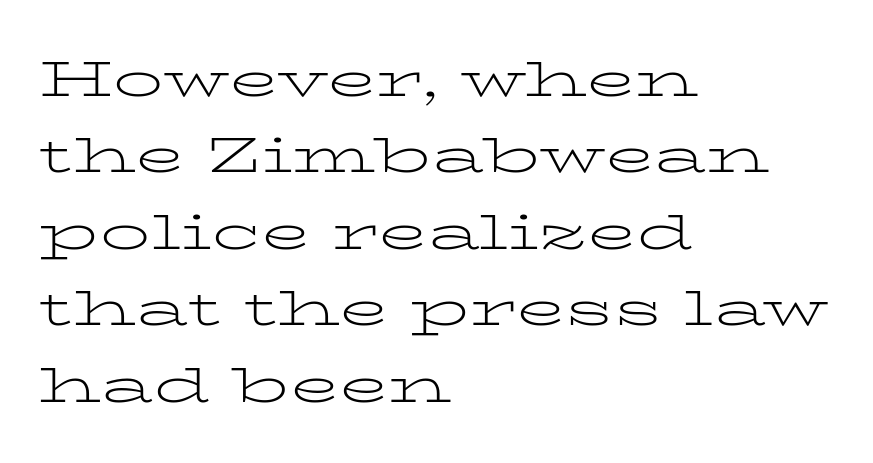
The passage shown is typeset with a serif family. These lines sit exactly where default settings would place them. The face used here is proportionally spaced, like ordinary book or web type. Characters follow at the spacing the type designer built in. The face looks like a standard text weight, possibly lighter.
